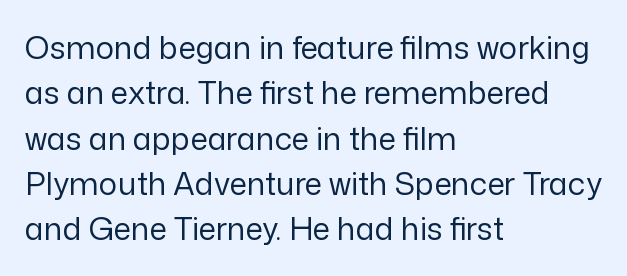
The image shows 31 px regular-weight sans-serif type, upright; set left-aligned, normal line spacing (1.46x), normal letter spacing, not underlined; low stroke contrast and a medium x-height.
